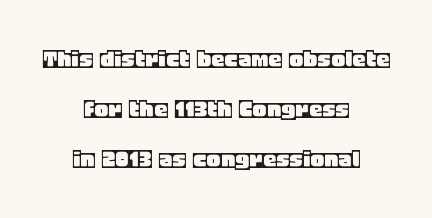
The image shows 27 px text type, upright; set centered, line spacing 1.85x, normal letter spacing, not underlined.
